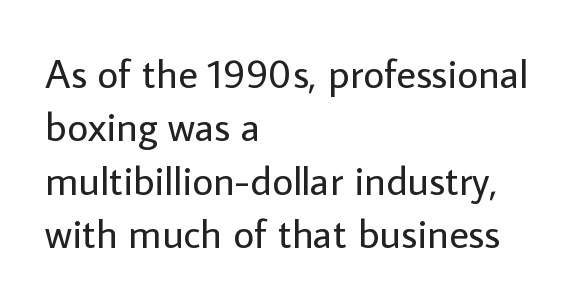
Q: Is the text bold? A: No.
Q: Is the text italic (slanted)? A: No, it is upright.
Q: Is the typeface a serif or a sans-serif typeface? A: Sans-serif.
Q: Is the text underlined? A: No.
Q: How is the paragraph aligned? A: Left-aligned.
Q: Is the spacing between letters normal or unusually wide? A: Normal.
Q: Is the spacing between lines tight, normal or loose? A: Normal.
Q: Width (condensed, normal, or wide)? A: Normal.
Q: Stroke contrast? A: Low.
Q: x-height? A: Medium.
Q: Monospaced? A: No.
